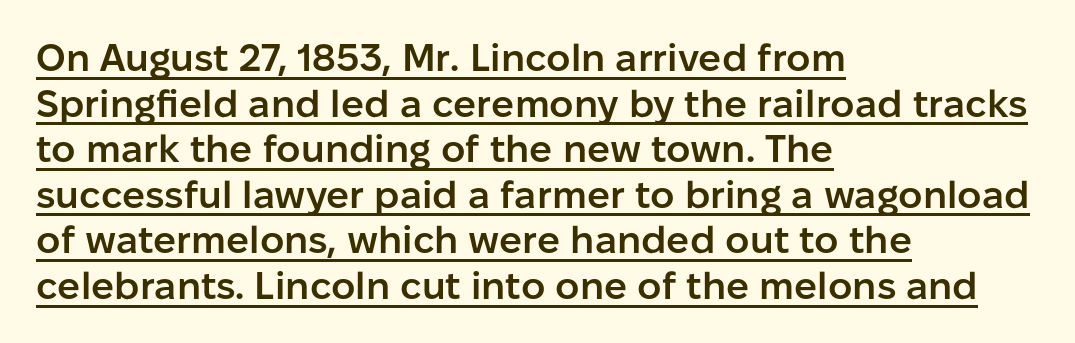
The image shows 38 px semibold sans-serif type, upright; set left-aligned, line spacing 1.2x, normal letter spacing, underlined; low stroke contrast and a medium x-height.
